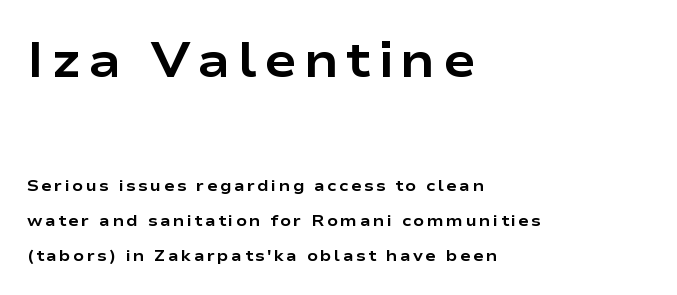
The image shows 49 px bold, wide sans-serif type, upright; set left-aligned, loose line spacing (2.2x), not underlined; the first (top) block is 3.06x larger; low stroke contrast and a medium x-height.
